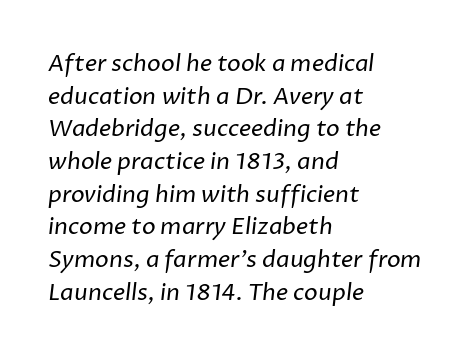
{"bold": "no", "underline": "no", "align": "left", "line_spacing": "normal", "line_spacing_ratio": 1.42, "letter_spacing": "normal", "letter_spacing_em": 0.0, "glyph_px": 23}
